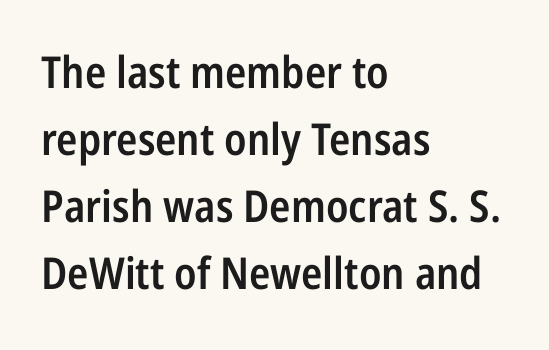
Leading matches the norm, producing a regular column. This is the in-between weight designers call semibold or demi. Upright lettering throughout. Is this a fixed-width face? No — the glyphs have proportional, varying widths. Any mark beneath the type? The region is blank. Serif or sans? Sans — the stroke terminals are bare.
